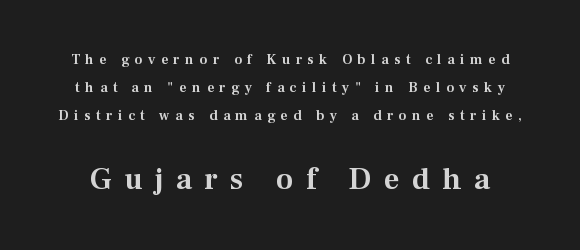
Q: Is the text italic (slanted)? A: No, it is upright.
Q: Is the typeface a serif or a sans-serif typeface? A: Serif.
Q: Is the text underlined? A: No.
Q: Is the spacing between letters normal or unusually wide? A: Unusually wide.
Q: Is the spacing between lines tight, normal or loose? A: Loose.
Q: Which block of text is set in a larger size, the first (top) or the second (bottom)? A: The second (bottom) one.
Q: Width (condensed, normal, or wide)? A: Normal.
Q: Stroke contrast? A: Medium.
Q: x-height? A: Medium.
Q: Monospaced? A: No.
